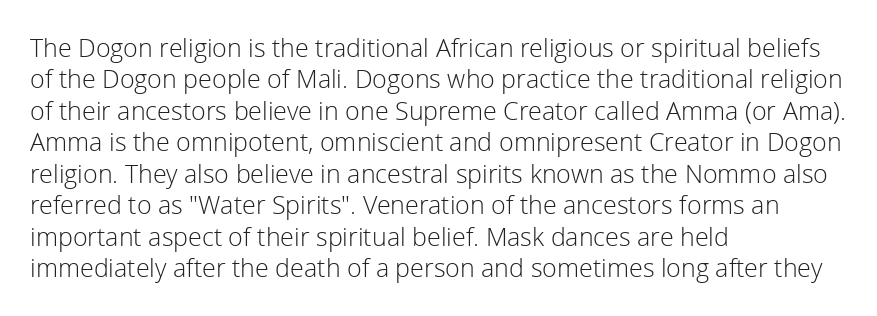
Q: Is the text bold? A: No.
Q: Is the text italic (slanted)? A: No, it is upright.
Q: Is the text underlined? A: No.
Q: How is the paragraph aligned? A: Left-aligned.
Q: Is the spacing between letters normal or unusually wide? A: Normal.
Q: Is the spacing between lines tight, normal or loose? A: Normal.
